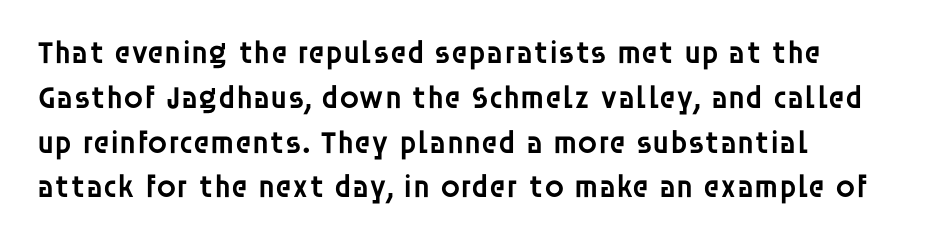
{"serif": "no", "italic": "no", "bold": "semi", "weight": "semibold", "width": "normal", "stroke_contrast": "low", "x_height": "large", "monospaced": "no", "underline": "no", "align": "left", "line_spacing": "normal", "line_spacing_ratio": 1.4, "letter_spacing": "normal", "letter_spacing_em": 0.0, "glyph_px": 32}
